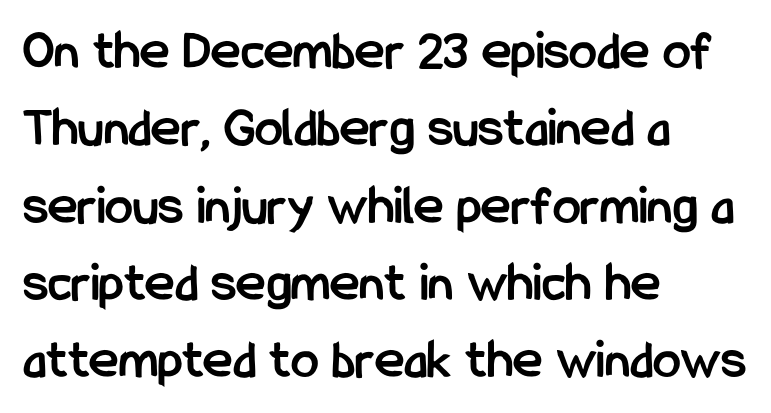
The image shows 56 px semibold, condensed sans-serif type, upright; set left-aligned, normal line spacing (1.38x), normal letter spacing, not underlined; low stroke contrast and a medium x-height.
